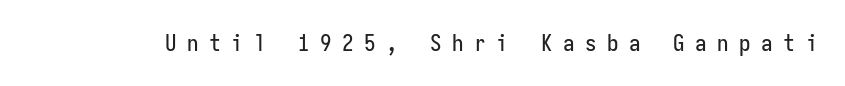
Clear beneath every line of the passage. You can tell it's not italic because the verticals are truly vertical. The passage shown has open, widely tracked lettering throughout.
